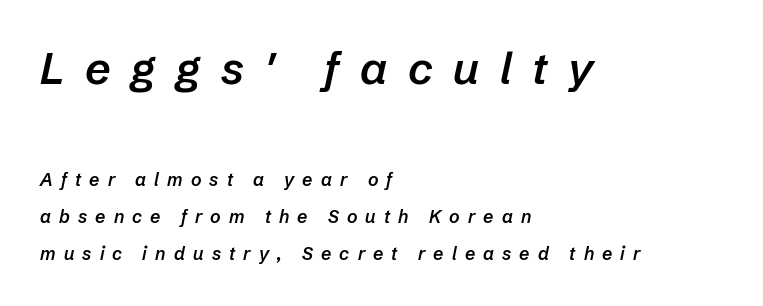
The leading is generous, giving the passage an open texture. Tracking here is generous; glyphs stand well apart from one another. These words are printed semibold, heavier than regular yet not bold. Quick note: italic. The more generous point size was reserved for the upper chunk.
